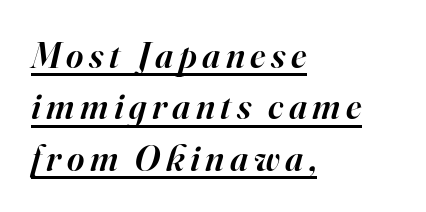
Q: Is the text bold? A: Semi-bold.
Q: Is the text italic (slanted)? A: Yes, it leans right by about 16 degrees.
Q: Is the typeface a serif or a sans-serif typeface? A: Serif.
Q: Is the text underlined? A: Yes.
Q: How is the paragraph aligned? A: Left-aligned.
Q: Is the spacing between lines tight, normal or loose? A: Normal.
Q: Width (condensed, normal, or wide)? A: Normal.
Q: Stroke contrast? A: High.
Q: x-height? A: Small.
Q: Monospaced? A: No.
